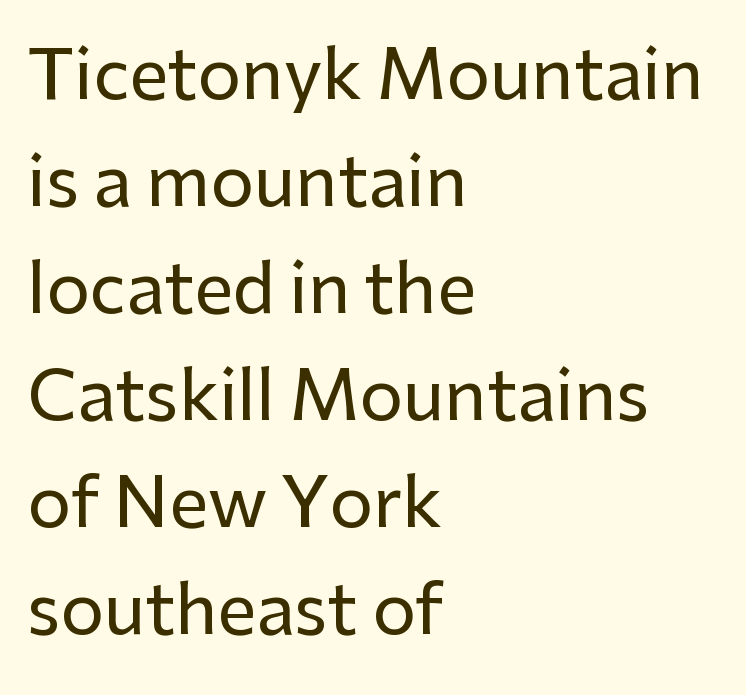
The image shows 69 px sans-serif type, upright; set left-aligned, normal line spacing (1.55x), normal letter spacing, not underlined; low stroke contrast and a medium x-height.
